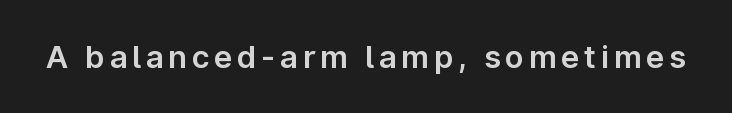
Do the characters align in a grid? No, the font is proportional. The baseline area is clear. The lettering holds an erect, upright posture throughout. Look at the bottom of the vertical strokes: they stop flat, with no serifs.
